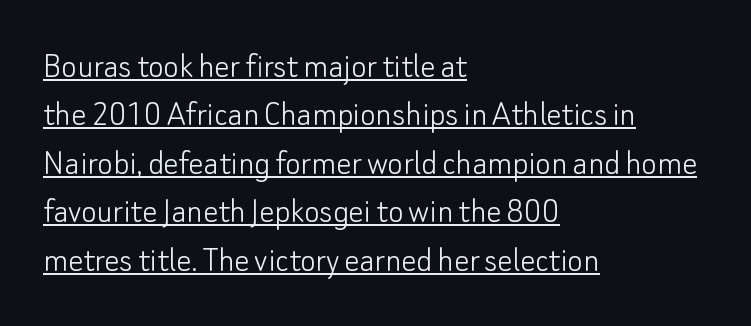
Q: Is the text bold? A: No.
Q: Is the text italic (slanted)? A: No, it is upright.
Q: Is the typeface a serif or a sans-serif typeface? A: Sans-serif.
Q: Is the text underlined? A: Yes.
Q: How is the paragraph aligned? A: Left-aligned.
Q: Is the spacing between letters normal or unusually wide? A: Normal.
Q: Is the spacing between lines tight, normal or loose? A: Normal.
Q: Width (condensed, normal, or wide)? A: Normal.
Q: Stroke contrast? A: Low.
Q: x-height? A: Small.
Q: Monospaced? A: No.
